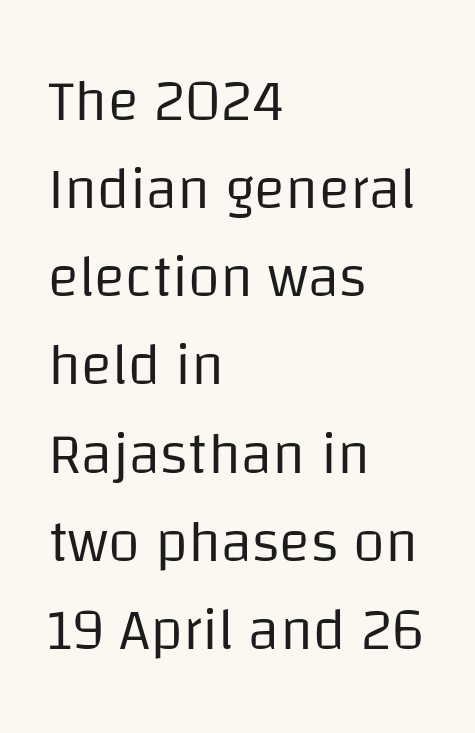
Q: Is the text bold? A: No.
Q: Is the text italic (slanted)? A: No, it is upright.
Q: Is the typeface a serif or a sans-serif typeface? A: Sans-serif.
Q: Is the text underlined? A: No.
Q: How is the paragraph aligned? A: Left-aligned.
Q: Is the spacing between letters normal or unusually wide? A: Normal.
Q: Is the spacing between lines tight, normal or loose? A: Normal.
Q: Width (condensed, normal, or wide)? A: Normal.
Q: Stroke contrast? A: Low.
Q: x-height? A: Large.
Q: Monospaced? A: No.
